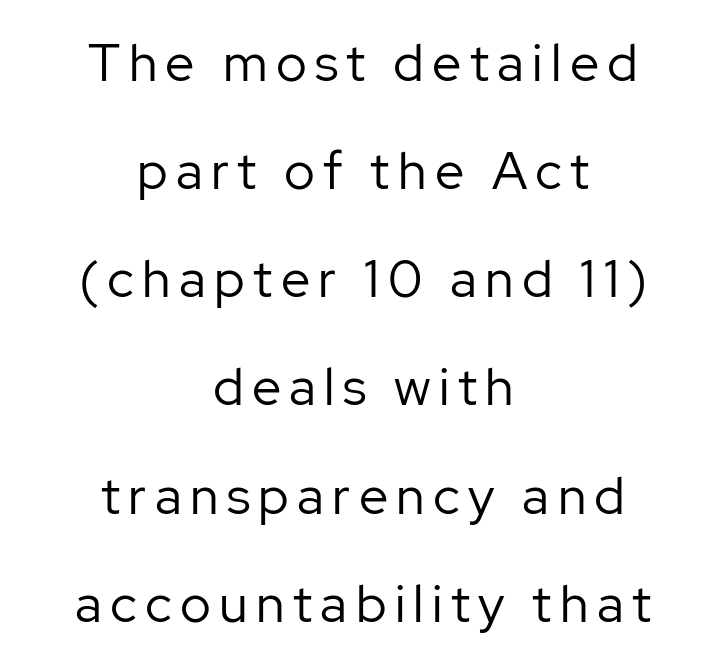
Q: Is the text bold? A: No.
Q: Is the text italic (slanted)? A: No, it is upright.
Q: Is the typeface a serif or a sans-serif typeface? A: Sans-serif.
Q: Is the text underlined? A: No.
Q: How is the paragraph aligned? A: Centered.
Q: Is the spacing between lines tight, normal or loose? A: Loose.
Q: Width (condensed, normal, or wide)? A: Normal.
Q: Stroke contrast? A: Low.
Q: x-height? A: Medium.
Q: Monospaced? A: No.
